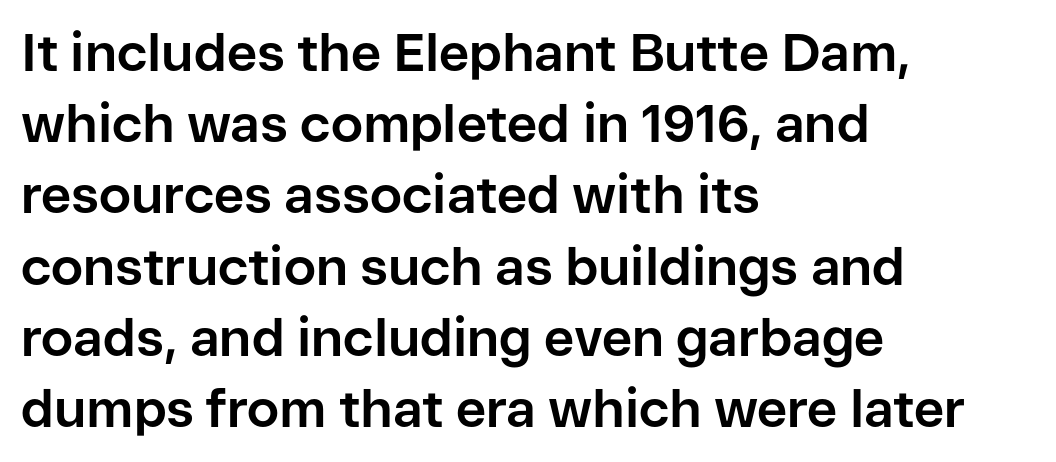
Q: Is the text bold? A: Yes.
Q: Is the text italic (slanted)? A: No, it is upright.
Q: Is the typeface a serif or a sans-serif typeface? A: Sans-serif.
Q: Is the text underlined? A: No.
Q: How is the paragraph aligned? A: Left-aligned.
Q: Is the spacing between letters normal or unusually wide? A: Normal.
Q: Is the spacing between lines tight, normal or loose? A: Normal.
Q: Width (condensed, normal, or wide)? A: Normal.
Q: Stroke contrast? A: Low.
Q: x-height? A: Medium.
Q: Monospaced? A: No.
